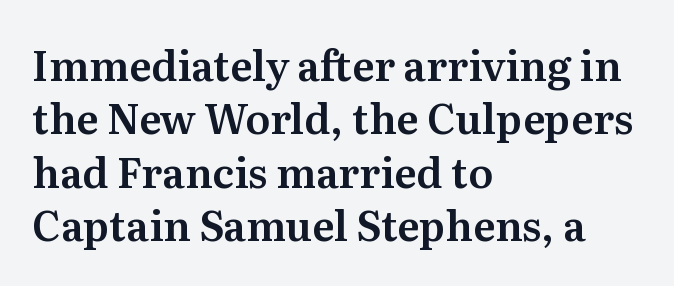
Q: Is the text italic (slanted)? A: No, it is upright.
Q: Is the typeface a serif or a sans-serif typeface? A: Serif.
Q: Is the text underlined? A: No.
Q: How is the paragraph aligned? A: Left-aligned.
Q: Is the spacing between letters normal or unusually wide? A: Normal.
Q: Is the spacing between lines tight, normal or loose? A: Normal.
Q: Width (condensed, normal, or wide)? A: Normal.
Q: Stroke contrast? A: Medium.
Q: x-height? A: Medium.
Q: Monospaced? A: No.
